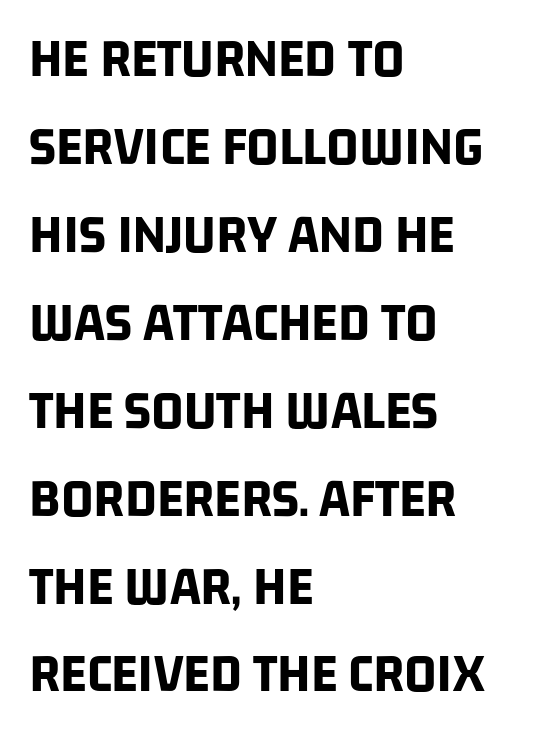
Bare-footed words on every line. Students, observe: this is what conventionally led text looks like. Left-aligned paragraph, ragged on the right. This is sans-serif lettering, the kind often seen on screens and signage. These lines are rendered in a variable-pitch font. Every letter is thick-stroked: bold, no question.
